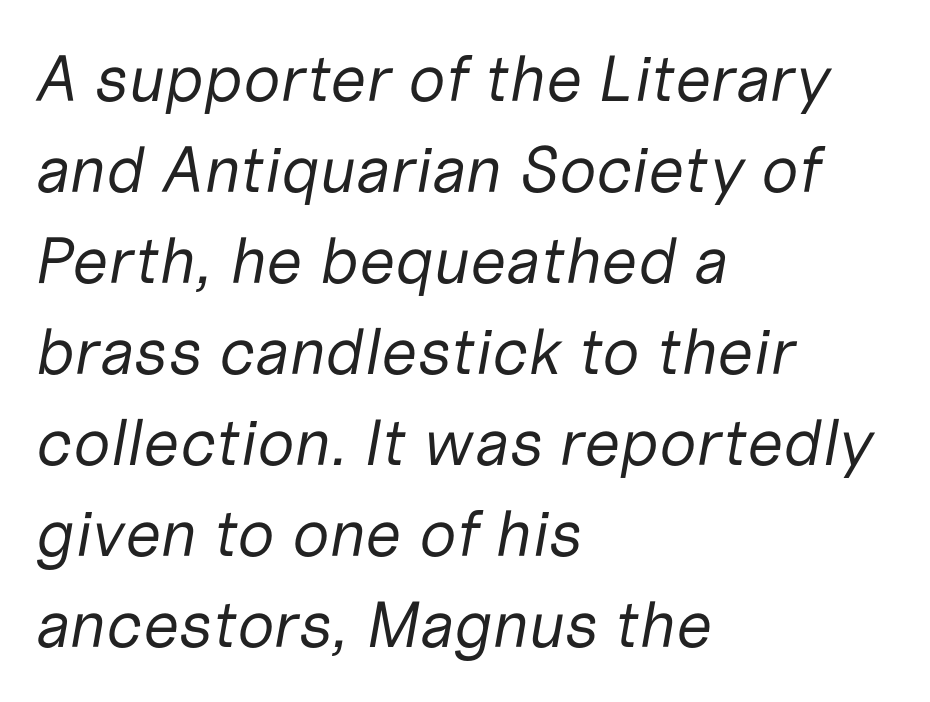
Where is the straight margin? On the left. Underline: absent. An italicized treatment has been applied to the whole sample. Caption: face not bold, strokes unweighted. Caption: standard tracking, unaltered.
